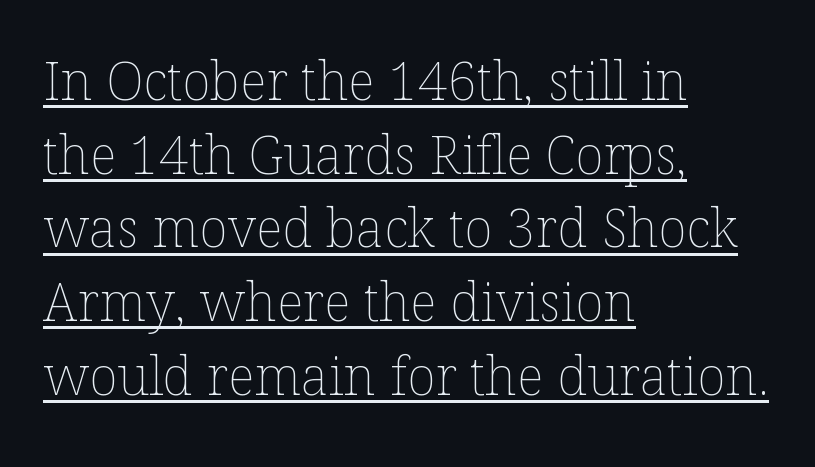
{"italic": "no", "bold": "no", "weight": "thin", "width": "normal", "stroke_contrast": "low", "x_height": "medium", "monospaced": "no", "underline": "yes", "align": "left", "line_spacing": "normal", "line_spacing_ratio": 1.39, "letter_spacing": "normal", "letter_spacing_em": 0.0, "glyph_px": 53}
